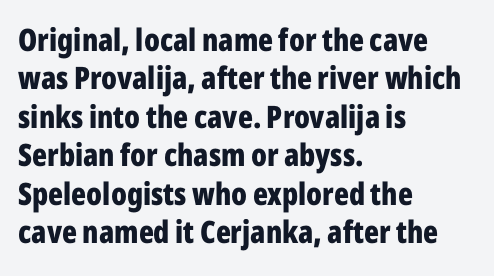
Characters follow at the spacing the type designer built in. The face used here is proportionally spaced, like ordinary book or web type. All the whitespace from short lines collects on the right. These lines were composed using upright roman letters.
